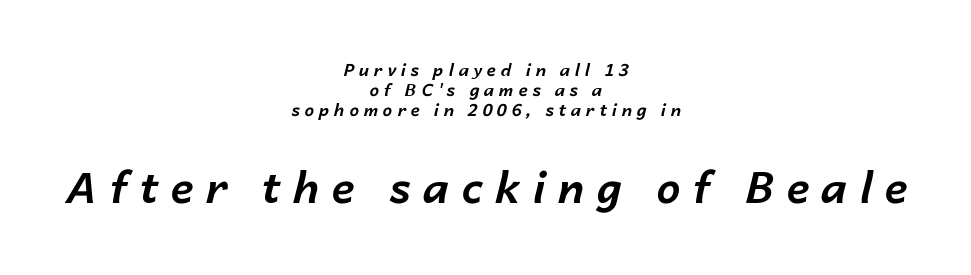
The image shows 43 px bold type, italic (leaning right); set centered, line spacing 1.18x, unusually wide letter spacing (+0.28 em), not underlined; the second (bottom) block is 2.53x larger; low stroke contrast and a medium x-height.
